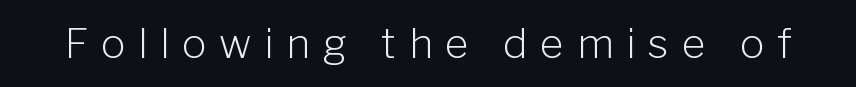
The face used here is a sans, in the tradition of grotesques and geometrics. The letters stand straight up with perfectly vertical stems. Do the characters align in a grid? No, the font is proportional. Display-style spreading of the glyphs; the letterfit is very open. Ink coverage per letter is moderate at most.
